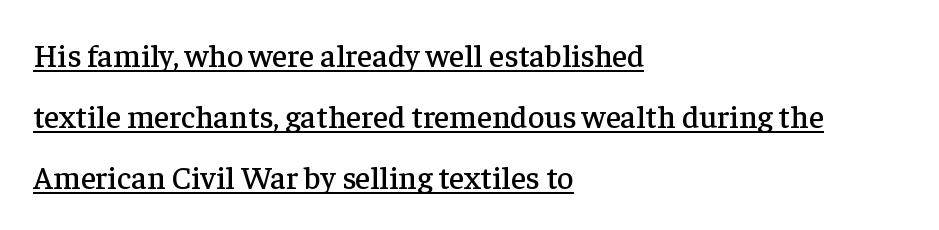
The letters sit at their default tracking, neither squeezed nor spread. Are there feet on the stems? There are — it's a serif. You could not count columns in this text — the font is proportionally spaced. Compared with a centered layout, this one pins lines to the left instead. These lines were composed using upright roman letters.
